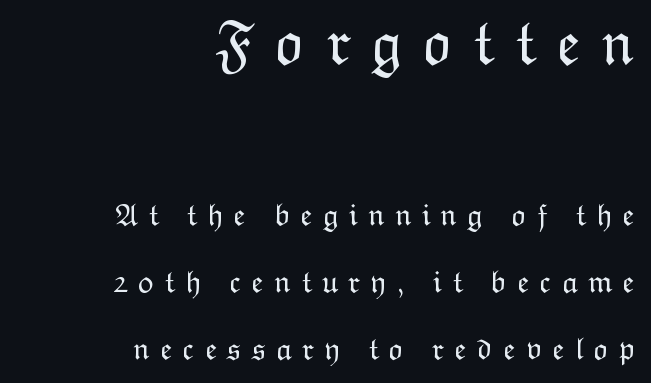
Q: Is the text bold? A: No.
Q: Is the text italic (slanted)? A: No, it is upright.
Q: Is the text underlined? A: No.
Q: How is the paragraph aligned? A: Right-aligned.
Q: Is the spacing between letters normal or unusually wide? A: Unusually wide.
Q: Is the spacing between lines tight, normal or loose? A: Loose.
Q: Which block of text is set in a larger size, the first (top) or the second (bottom)? A: The first (top) one.
Q: Width (condensed, normal, or wide)? A: Normal.
Q: Stroke contrast? A: Low.
Q: x-height? A: Medium.
Q: Monospaced? A: No.
